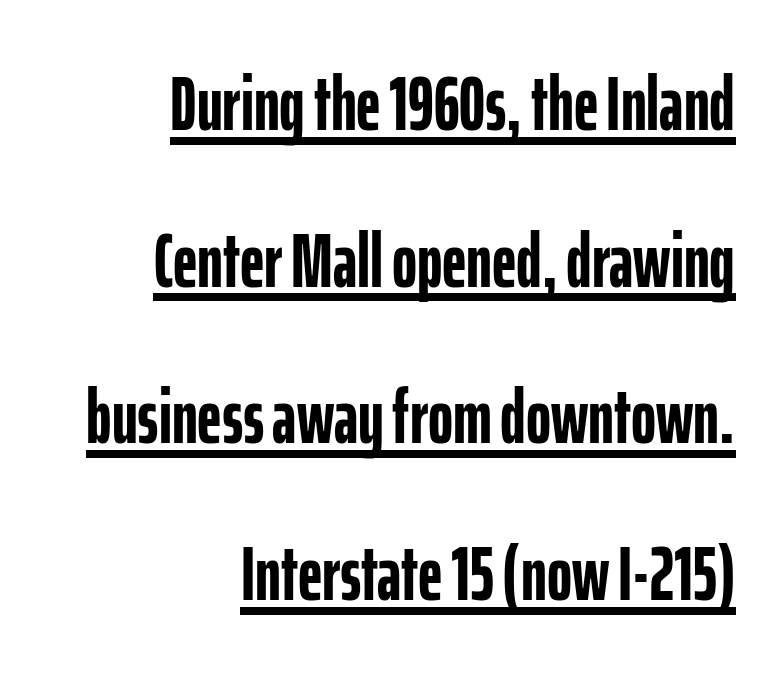
Grotesque or geometric, the face here clearly has no serifs. The face used here has the dense, thick strokes of a bold. This sample has the flowing, uneven cadence of proportional lettering. Glyph-to-glyph distance matches everyday printed text. The rendering uses the underline text-decoration. In terms of leading, this rendering errs on the spacious side.
